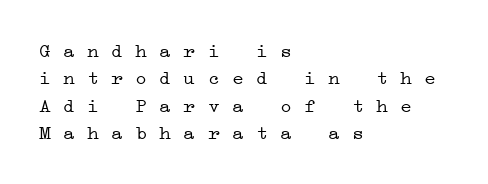
{"bold": "no", "underline": "no", "align": "left", "line_spacing": "normal", "line_spacing_ratio": 1.37, "letter_spacing": "normal", "letter_spacing_em": 0.0, "glyph_px": 20}
